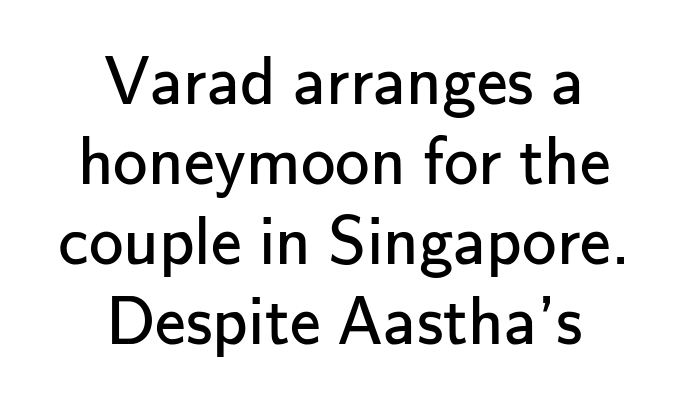
The image shows 69 px regular-weight sans-serif type, upright; set centered, line spacing 1.16x, normal letter spacing, not underlined; low stroke contrast and a small x-height.
